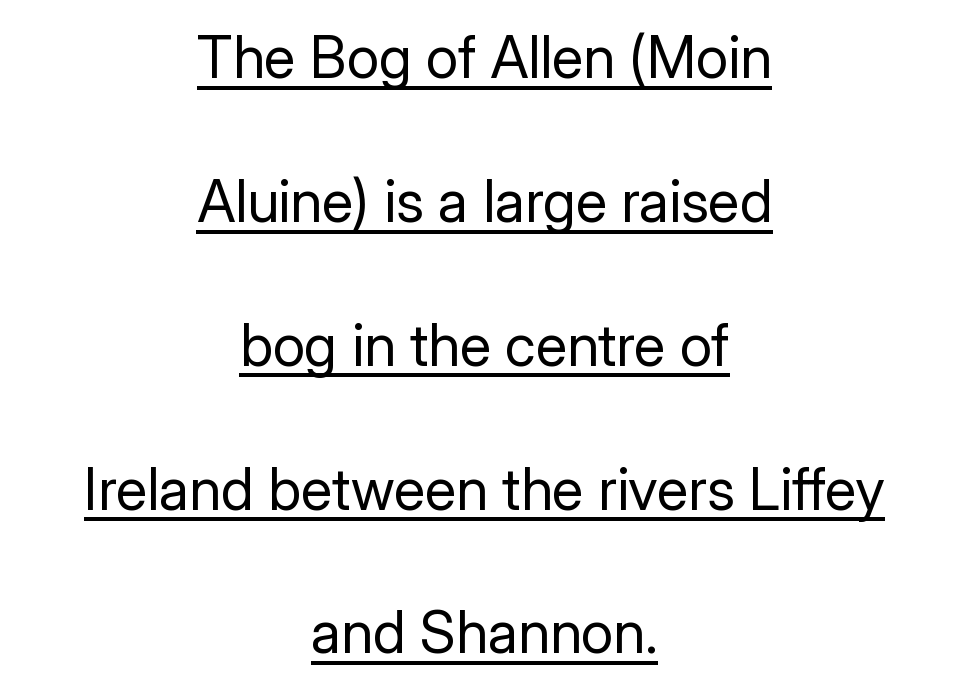
{"serif": "no", "italic": "no", "bold": "no", "weight": "regular", "width": "normal", "stroke_contrast": "low", "x_height": "medium", "monospaced": "no", "underline": "yes", "align": "center", "line_spacing": "loose", "line_spacing_ratio": 2.48, "letter_spacing": "normal", "letter_spacing_em": 0.0, "glyph_px": 58}
